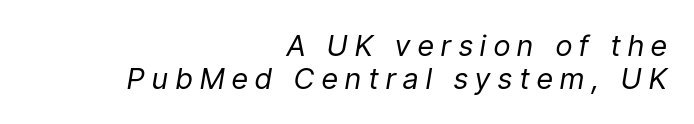
The image shows 29 px regular-weight, condensed type, italic (leaning right); set right-aligned, tight line spacing (1.15x), unusually wide letter spacing (+0.27 em), not underlined; low stroke contrast and a medium x-height.
